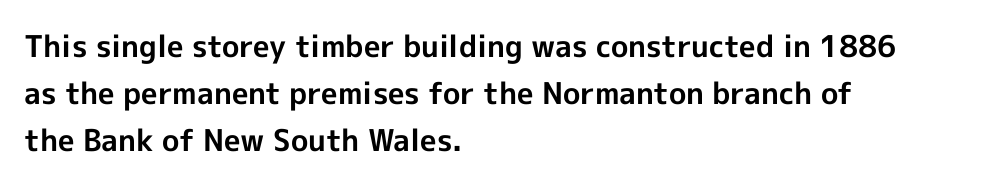
{"serif": "no", "italic": "no", "bold": "yes", "weight": "bold", "width": "normal", "x_height": "medium", "monospaced": "no", "underline": "no", "align": "left", "line_spacing": "normal", "line_spacing_ratio": 1.56, "letter_spacing": "normal", "letter_spacing_em": 0.0, "glyph_px": 30}
